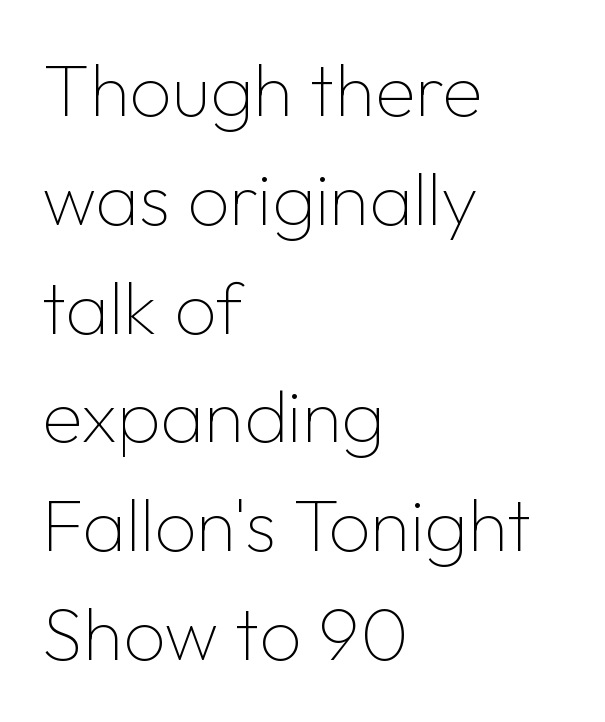
Q: Is the text bold? A: No.
Q: Is the text italic (slanted)? A: No, it is upright.
Q: Is the typeface a serif or a sans-serif typeface? A: Sans-serif.
Q: Is the text underlined? A: No.
Q: How is the paragraph aligned? A: Left-aligned.
Q: Is the spacing between letters normal or unusually wide? A: Normal.
Q: Is the spacing between lines tight, normal or loose? A: Normal.
Q: Width (condensed, normal, or wide)? A: Normal.
Q: Stroke contrast? A: Low.
Q: x-height? A: Medium.
Q: Monospaced? A: No.
